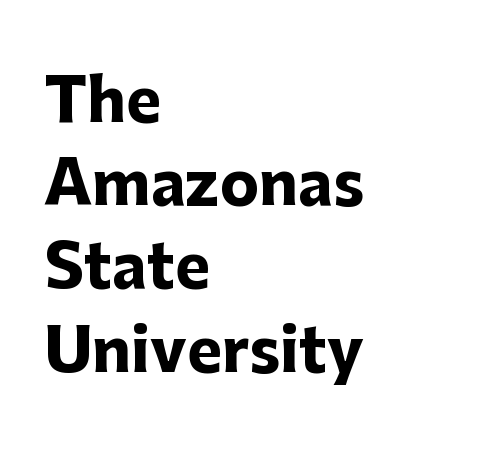
Left-aligned paragraph, ragged on the right. A dark, heavy texture on the line: the type is bold. The leading is moderate, giving the passage an even texture. The type is set solid horizontally, with unmodified tracking. Character widths vary here, with narrow letters taking less room than wide ones.
